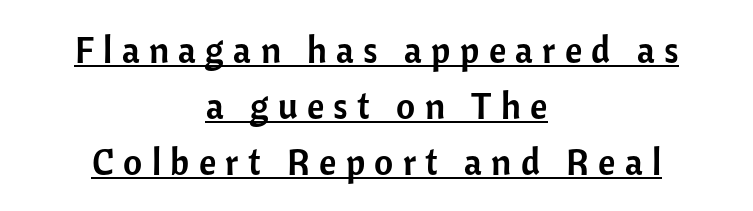
Q: Is the text italic (slanted)? A: No, it is upright.
Q: Is the typeface a serif or a sans-serif typeface? A: Sans-serif.
Q: Is the text underlined? A: Yes.
Q: How is the paragraph aligned? A: Centered.
Q: Is the spacing between letters normal or unusually wide? A: Unusually wide.
Q: Is the spacing between lines tight, normal or loose? A: Normal.
Q: Width (condensed, normal, or wide)? A: Normal.
Q: Stroke contrast? A: Low.
Q: x-height? A: Medium.
Q: Monospaced? A: No.
